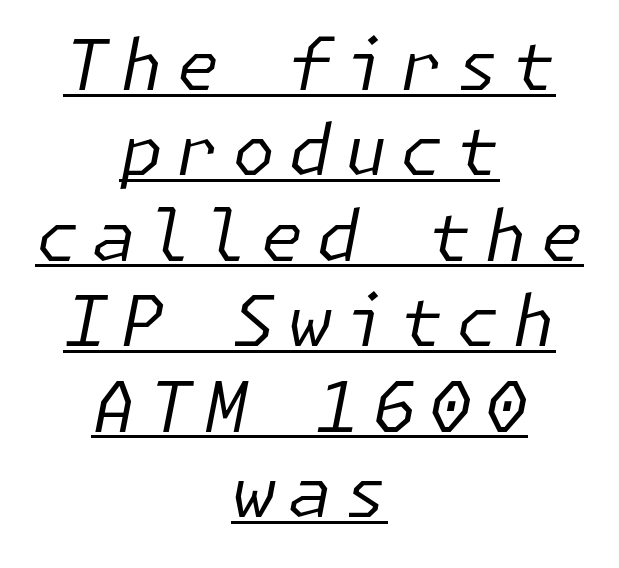
The font's italic variant was chosen for this text. Emphasis is given by a line drawn under the lettering. Compared with a flush-left layout, this one balances lines on the center instead. The weight tops out at a normal text grade.
